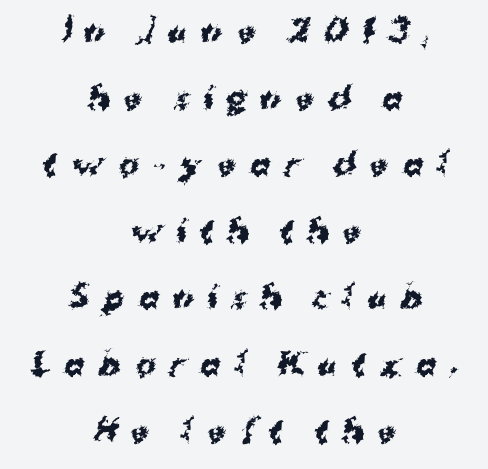
Q: Is the text bold? A: Yes.
Q: Is the typeface a serif or a sans-serif typeface? A: Sans-serif.
Q: Is the text underlined? A: No.
Q: How is the paragraph aligned? A: Centered.
Q: Is the spacing between letters normal or unusually wide? A: Unusually wide.
Q: Is the spacing between lines tight, normal or loose? A: Loose.
Q: Width (condensed, normal, or wide)? A: Normal.
Q: Stroke contrast? A: Medium.
Q: x-height? A: Medium.
Q: Monospaced? A: No.
